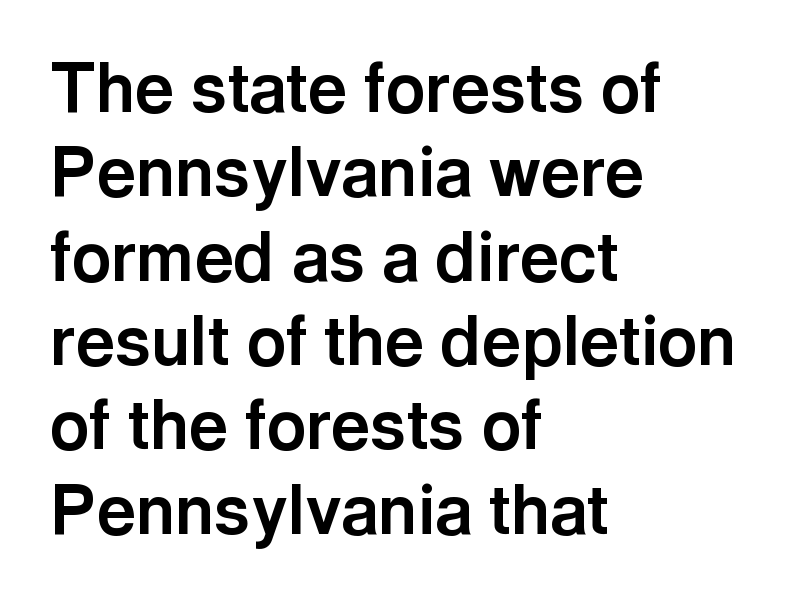
The image shows 68 px bold sans-serif type, upright; set left-aligned, line spacing 1.24x, normal letter spacing, not underlined; a medium x-height.
